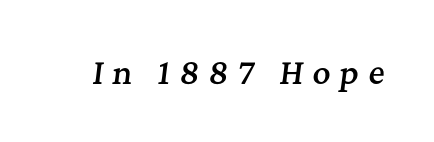
Q: Is the text bold? A: Semi-bold.
Q: Is the text italic (slanted)? A: Yes, it leans right by about 7 degrees.
Q: Is the typeface a serif or a sans-serif typeface? A: Serif.
Q: Is the text underlined? A: No.
Q: Is the spacing between letters normal or unusually wide? A: Unusually wide.
Q: Width (condensed, normal, or wide)? A: Normal.
Q: Stroke contrast? A: Medium.
Q: x-height? A: Medium.
Q: Monospaced? A: No.
